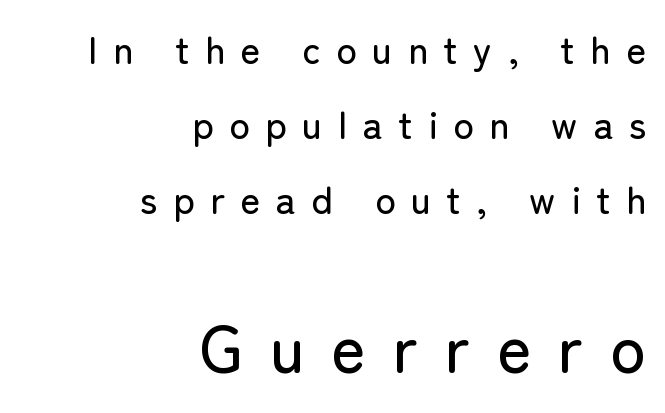
{"serif": "no", "italic": "no", "width": "normal", "stroke_contrast": "low", "x_height": "medium", "monospaced": "no", "underline": "no", "align": "right", "line_spacing": "loose", "line_spacing_ratio": 1.97, "letter_spacing": "wide", "letter_spacing_em": 0.41, "larger_block": "second", "size_ratio": 1.74, "glyph_px": 66}
